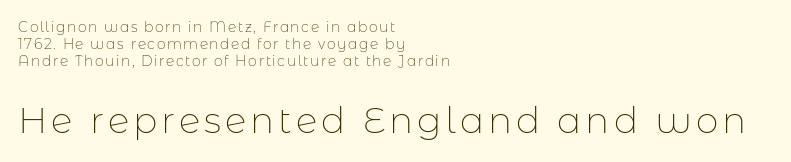
The image shows 36 px thin sans-serif type, upright; set left-aligned, line spacing 1.22x, not underlined; the second (bottom) block is 2.57x larger; low stroke contrast and a medium x-height.
